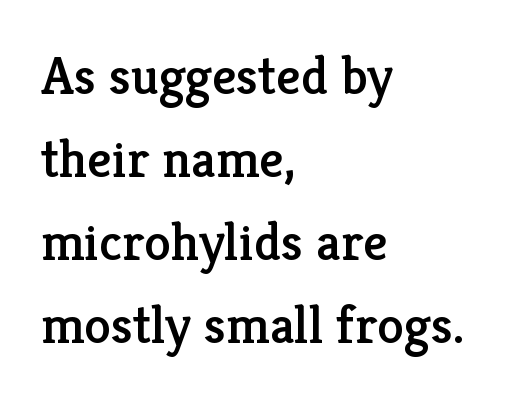
Q: Is the text italic (slanted)? A: No, it is upright.
Q: Is the typeface a serif or a sans-serif typeface? A: Serif.
Q: Is the text underlined? A: No.
Q: How is the paragraph aligned? A: Left-aligned.
Q: Is the spacing between letters normal or unusually wide? A: Normal.
Q: Is the spacing between lines tight, normal or loose? A: Normal.
Q: Width (condensed, normal, or wide)? A: Normal.
Q: Stroke contrast? A: Low.
Q: x-height? A: Medium.
Q: Monospaced? A: No.
